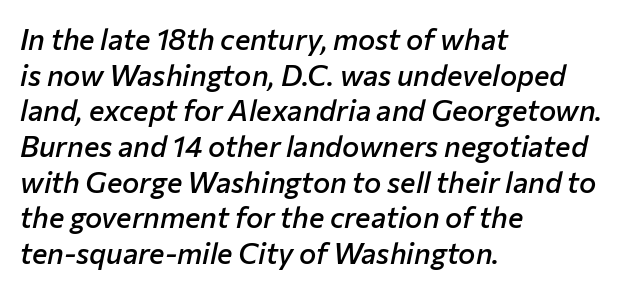
Q: Is the text bold? A: Semi-bold.
Q: Is the text italic (slanted)? A: Yes, it leans right by about 12 degrees.
Q: Is the text underlined? A: No.
Q: How is the paragraph aligned? A: Left-aligned.
Q: Is the spacing between letters normal or unusually wide? A: Normal.
Q: Width (condensed, normal, or wide)? A: Normal.
Q: Stroke contrast? A: Low.
Q: x-height? A: Medium.
Q: Monospaced? A: No.
